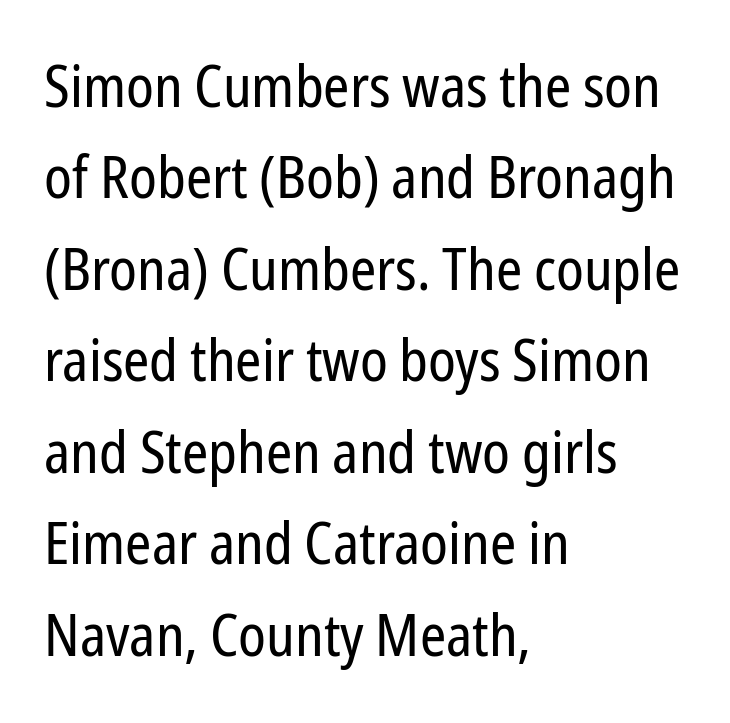
The image shows 59 px regular-weight, condensed sans-serif type, upright; set left-aligned, normal line spacing (1.55x), normal letter spacing, not underlined; low stroke contrast and a medium x-height.
